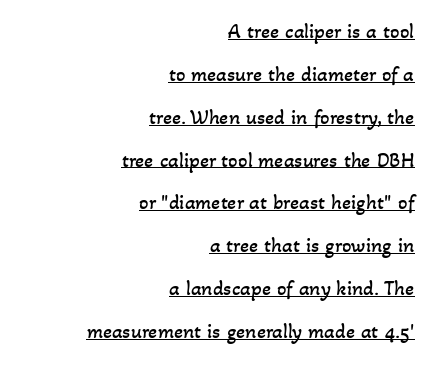
If you drew a ruler down the right edge, every line would touch it. Unbolded letterforms with no extra heft. Descenders here cross a horizontal rule under the line. Observe the ordinary spacing: letters are neighbours, not strangers. Summary of vertical rhythm: relaxed, with wide interline spacing.
